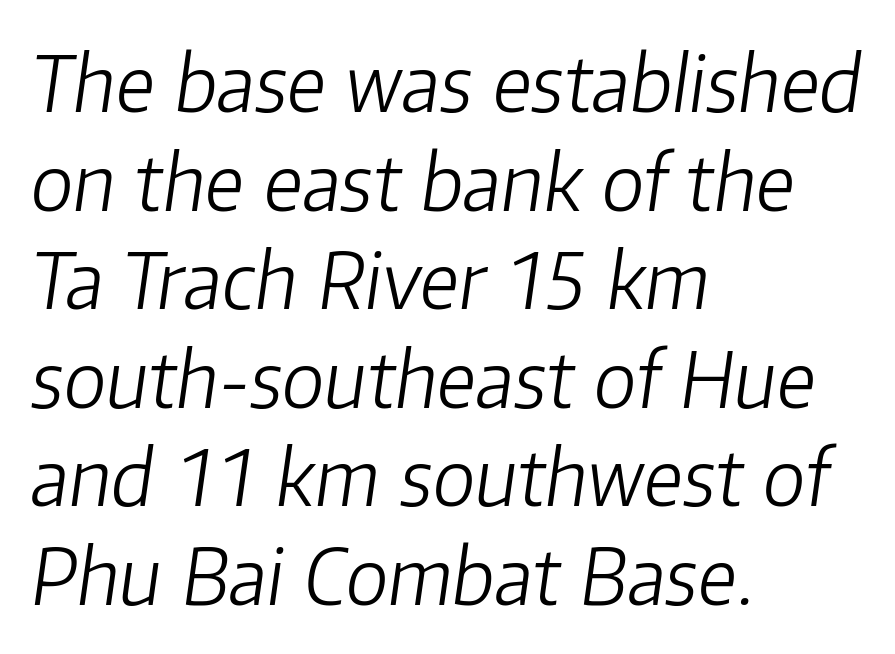
{"italic": "yes", "lean": "right", "slant_degrees": 8, "bold": "no", "weight": "light", "width": "normal", "stroke_contrast": "low", "x_height": "medium", "monospaced": "no", "underline": "no", "align": "left", "line_spacing": "normal", "line_spacing_ratio": 1.28, "letter_spacing": "normal", "letter_spacing_em": 0.0, "glyph_px": 77}
